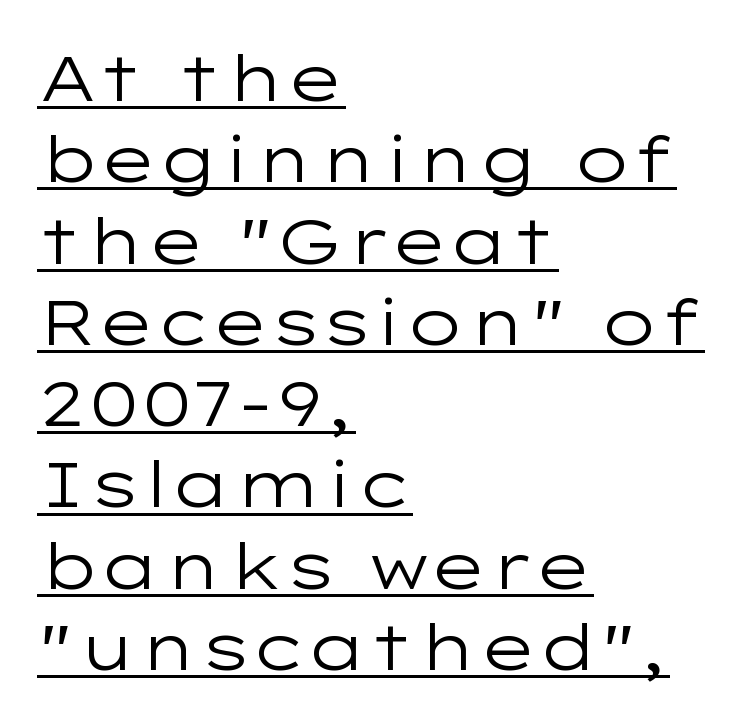
{"serif": "no", "italic": "no", "bold": "no", "weight": "regular", "width": "wide", "stroke_contrast": "low", "x_height": "medium", "monospaced": "no", "underline": "yes", "align": "left", "line_spacing": "normal", "line_spacing_ratio": 1.27, "letter_spacing": "normal", "letter_spacing_em": 0.0, "glyph_px": 64}
